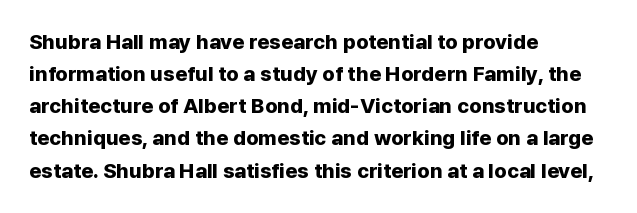
The image shows 21 px bold type, upright; set left-aligned, normal line spacing (1.53x), normal letter spacing, not underlined.
